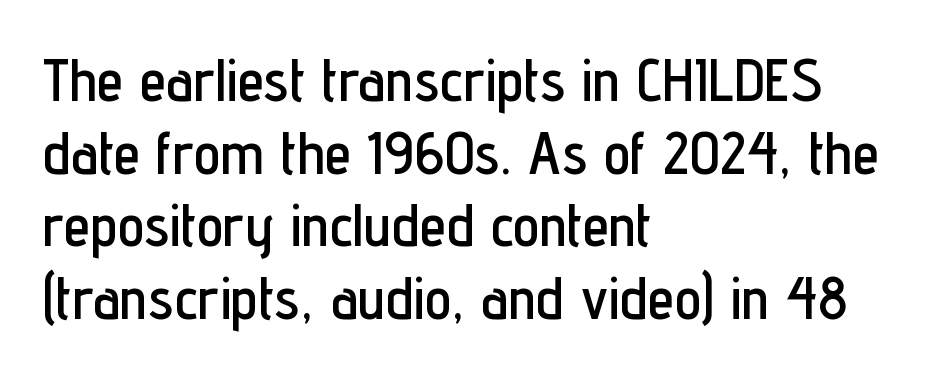
Q: Is the text italic (slanted)? A: No, it is upright.
Q: Is the typeface a serif or a sans-serif typeface? A: Sans-serif.
Q: Is the text underlined? A: No.
Q: How is the paragraph aligned? A: Left-aligned.
Q: Is the spacing between letters normal or unusually wide? A: Normal.
Q: Width (condensed, normal, or wide)? A: Condensed.
Q: Stroke contrast? A: Low.
Q: x-height? A: Medium.
Q: Monospaced? A: No.
